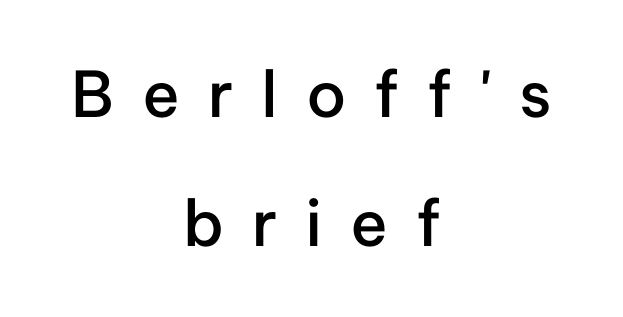
{"serif": "no", "italic": "no", "bold": "semi", "weight": "semibold", "width": "normal", "stroke_contrast": "low", "x_height": "medium", "monospaced": "no", "underline": "no", "align": "center", "line_spacing": "loose", "line_spacing_ratio": 2.04, "letter_spacing": "wide", "letter_spacing_em": 0.44, "glyph_px": 63}
